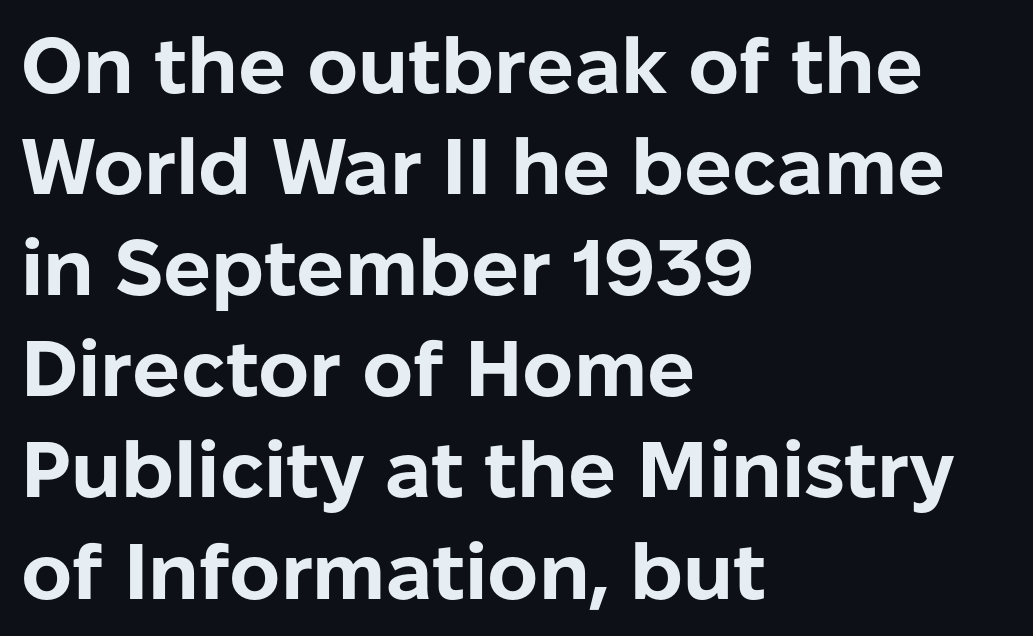
Q: Is the text bold? A: Yes.
Q: Is the text italic (slanted)? A: No, it is upright.
Q: Is the typeface a serif or a sans-serif typeface? A: Sans-serif.
Q: Is the text underlined? A: No.
Q: How is the paragraph aligned? A: Left-aligned.
Q: Is the spacing between letters normal or unusually wide? A: Normal.
Q: Is the spacing between lines tight, normal or loose? A: Normal.
Q: Width (condensed, normal, or wide)? A: Normal.
Q: Stroke contrast? A: Low.
Q: x-height? A: Medium.
Q: Monospaced? A: No.
